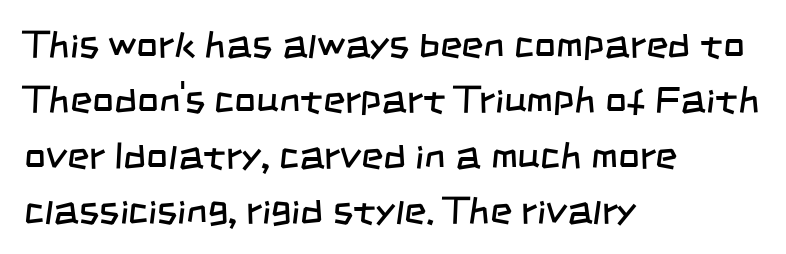
Q: Is the text bold? A: No.
Q: Is the typeface a serif or a sans-serif typeface? A: Sans-serif.
Q: Is the text underlined? A: No.
Q: How is the paragraph aligned? A: Left-aligned.
Q: Is the spacing between letters normal or unusually wide? A: Normal.
Q: Is the spacing between lines tight, normal or loose? A: Normal.
Q: Width (condensed, normal, or wide)? A: Condensed.
Q: Stroke contrast? A: Low.
Q: x-height? A: Large.
Q: Monospaced? A: No.
